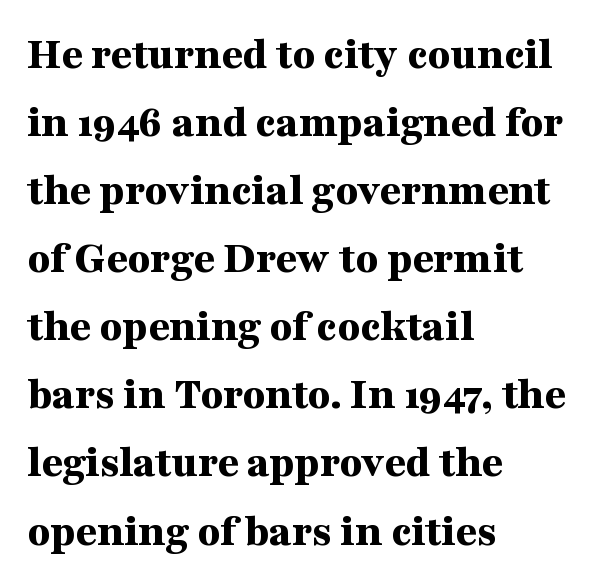
The image shows 46 px bold, wide serif type, upright; set left-aligned, normal line spacing (1.48x), normal letter spacing, not underlined; medium stroke contrast and a medium x-height.
